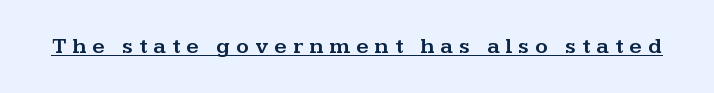
The image shows 22 px text type, upright; set unusually wide letter spacing (+0.28 em), underlined.
